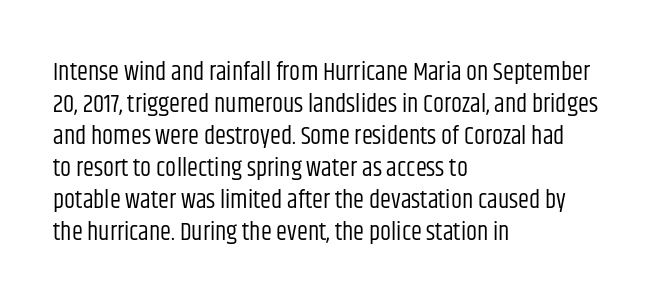
Glance below the letters and you will spot only blank space. The weight tops out at a normal text grade. Teacher's note: observe the even left margin — that is flush-left alignment. Interline gaps are of average width in this sample. In terms of posture, this sample is upright.
